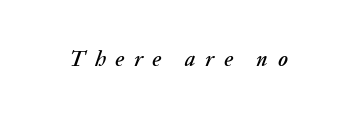
Q: Is the text italic (slanted)? A: Yes, it leans right by about 20 degrees.
Q: Is the text underlined? A: No.
Q: Is the spacing between letters normal or unusually wide? A: Unusually wide.
